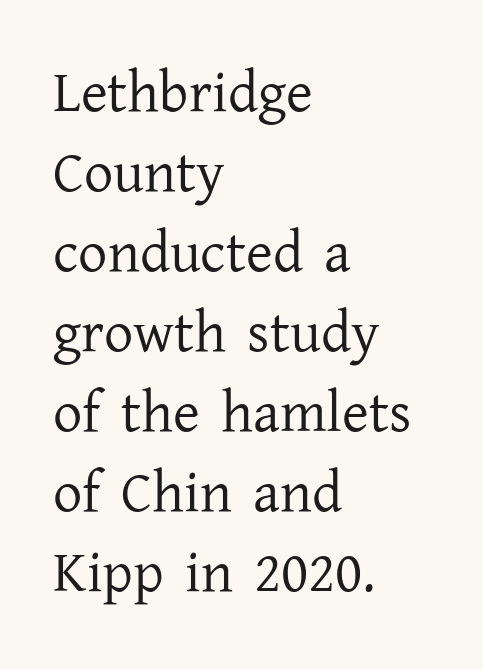
You can tell it's not italic because the verticals are truly vertical. Looks like regular typesetting: each glyph gets only the width it needs. Nobody touched the tracking dial on this one. Caption: multi-line text, flush left, ragged right.
